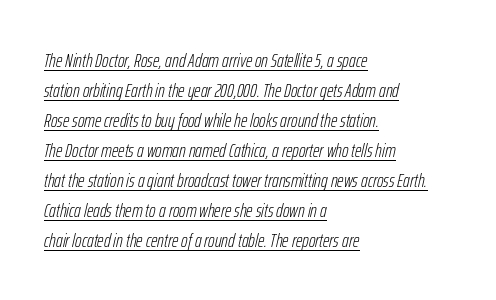
Q: Is the text bold? A: No.
Q: Is the text italic (slanted)? A: Yes, it leans right by about 12 degrees.
Q: Is the text underlined? A: Yes.
Q: How is the paragraph aligned? A: Left-aligned.
Q: Is the spacing between letters normal or unusually wide? A: Normal.
Q: Is the spacing between lines tight, normal or loose? A: Normal.
